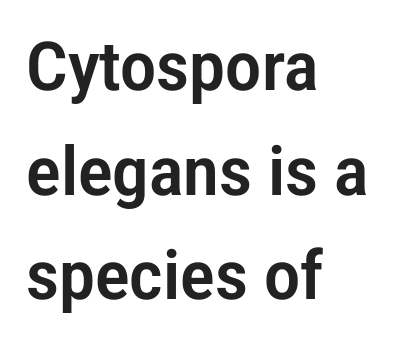
{"serif": "no", "italic": "no", "width": "condensed", "stroke_contrast": "low", "x_height": "medium", "monospaced": "no", "underline": "no", "align": "left", "line_spacing": "normal", "line_spacing_ratio": 1.54, "letter_spacing": "normal", "letter_spacing_em": 0.0, "glyph_px": 68}
